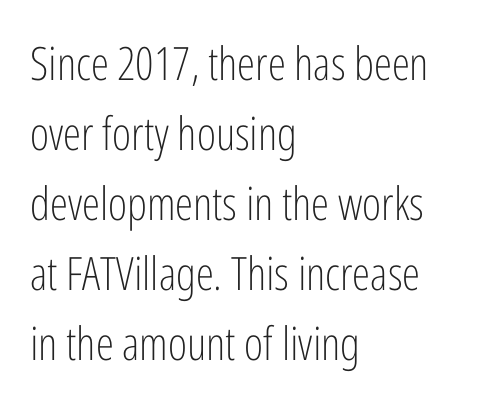
The image shows 46 px light, condensed sans-serif type, upright; set left-aligned, normal line spacing (1.52x), normal letter spacing, not underlined; low stroke contrast and a medium x-height.
